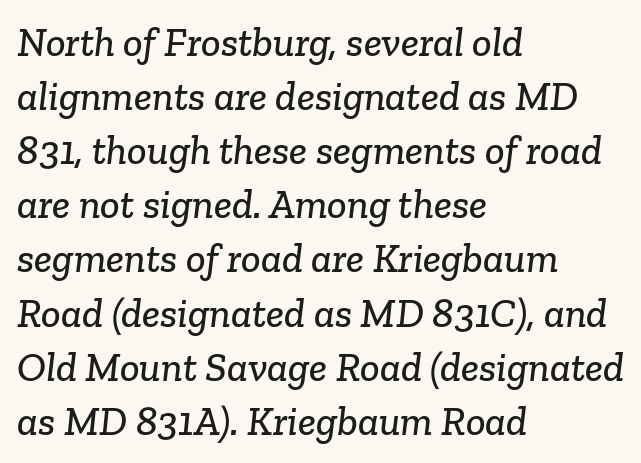
Q: Is the typeface a serif or a sans-serif typeface? A: Serif.
Q: Is the text underlined? A: No.
Q: How is the paragraph aligned? A: Left-aligned.
Q: Is the spacing between letters normal or unusually wide? A: Normal.
Q: Is the spacing between lines tight, normal or loose? A: Normal.
Q: Width (condensed, normal, or wide)? A: Normal.
Q: Stroke contrast? A: Low.
Q: x-height? A: Medium.
Q: Monospaced? A: No.
